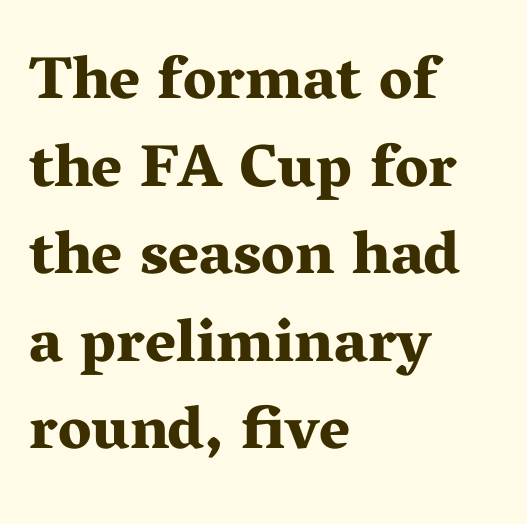
The image shows 60 px bold, wide serif type, upright; set left-aligned, normal line spacing (1.46x), normal letter spacing, not underlined; medium stroke contrast and a medium x-height.
